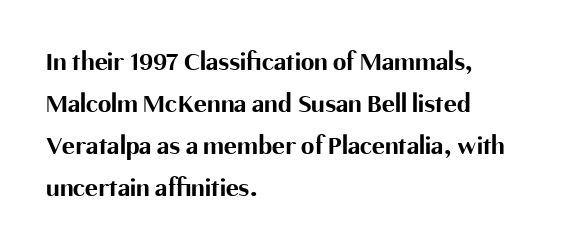
{"italic": "no", "bold": "yes", "underline": "no", "align": "left", "line_spacing": "normal", "line_spacing_ratio": 1.56, "letter_spacing": "normal", "letter_spacing_em": 0.0, "glyph_px": 27}
